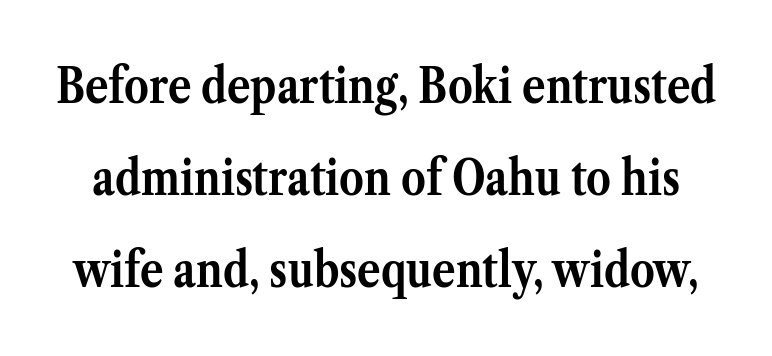
The image shows 49 px semibold serif type, upright; set line spacing 1.88x, normal letter spacing, not underlined; medium stroke contrast and a medium x-height.
